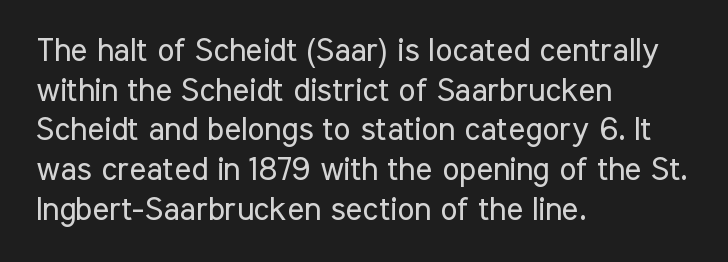
Q: Is the text bold? A: No.
Q: Is the text italic (slanted)? A: No, it is upright.
Q: Is the typeface a serif or a sans-serif typeface? A: Sans-serif.
Q: Is the text underlined? A: No.
Q: How is the paragraph aligned? A: Left-aligned.
Q: Is the spacing between letters normal or unusually wide? A: Normal.
Q: Width (condensed, normal, or wide)? A: Condensed.
Q: Stroke contrast? A: Low.
Q: x-height? A: Medium.
Q: Monospaced? A: No.
